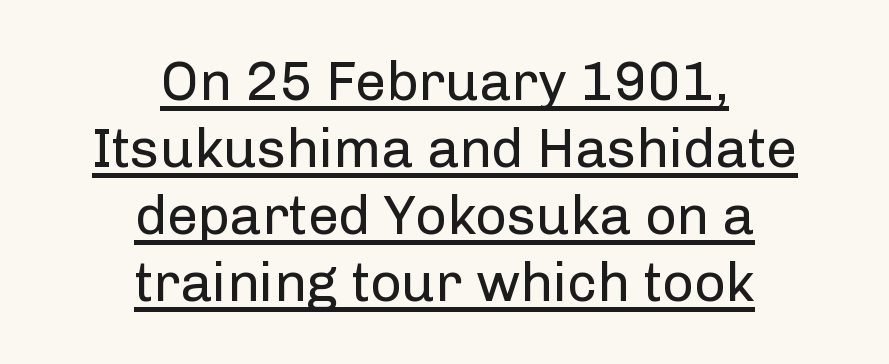
This rendering leaves character spacing at its baseline value. Classification — sans serif. Decoration check: the copy is underlined. Italic? Not at all — the glyphs are vertical.
